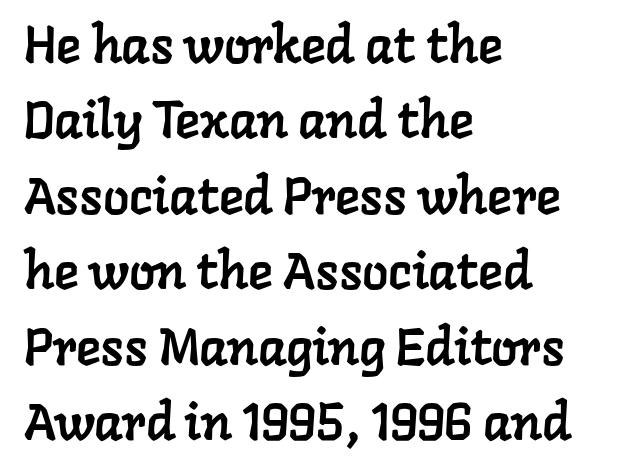
{"serif": "yes", "width": "normal", "stroke_contrast": "low", "x_height": "medium", "monospaced": "no", "underline": "no", "align": "left", "line_spacing": "normal", "line_spacing_ratio": 1.45, "letter_spacing": "normal", "letter_spacing_em": 0.0, "glyph_px": 52}
